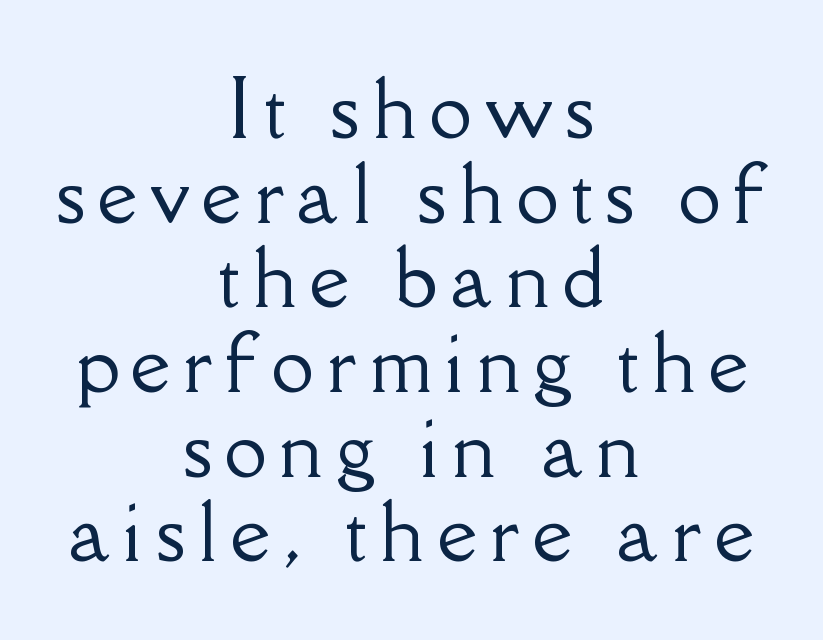
Q: Is the text italic (slanted)? A: No, it is upright.
Q: Is the typeface a serif or a sans-serif typeface? A: Serif.
Q: Is the text underlined? A: No.
Q: How is the paragraph aligned? A: Centered.
Q: Is the spacing between lines tight, normal or loose? A: Tight.
Q: Width (condensed, normal, or wide)? A: Normal.
Q: Stroke contrast? A: Low.
Q: x-height? A: Small.
Q: Monospaced? A: No.
